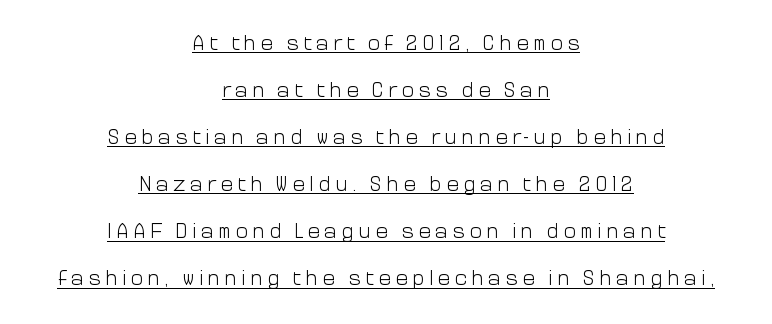
{"italic": "no", "bold": "no", "underline": "yes", "align": "center", "line_spacing": "loose", "line_spacing_ratio": 2.24, "letter_spacing": "wide", "letter_spacing_em": 0.21, "glyph_px": 21}
